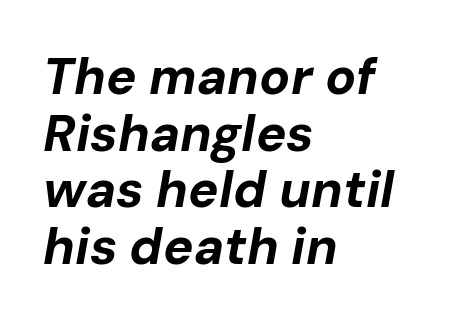
Q: Is the text bold? A: Yes.
Q: Is the text italic (slanted)? A: Yes, it leans right by about 10 degrees.
Q: Is the text underlined? A: No.
Q: How is the paragraph aligned? A: Left-aligned.
Q: Is the spacing between letters normal or unusually wide? A: Normal.
Q: Is the spacing between lines tight, normal or loose? A: Tight.
Q: Width (condensed, normal, or wide)? A: Normal.
Q: Stroke contrast? A: Low.
Q: x-height? A: Medium.
Q: Monospaced? A: No.
